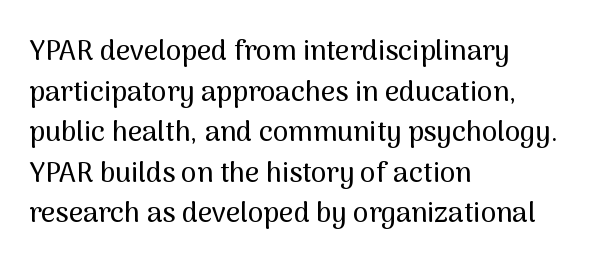
Q: Is the text italic (slanted)? A: No, it is upright.
Q: Is the typeface a serif or a sans-serif typeface? A: Sans-serif.
Q: Is the text underlined? A: No.
Q: How is the paragraph aligned? A: Left-aligned.
Q: Is the spacing between letters normal or unusually wide? A: Normal.
Q: Is the spacing between lines tight, normal or loose? A: Normal.
Q: Width (condensed, normal, or wide)? A: Normal.
Q: Stroke contrast? A: Medium.
Q: x-height? A: Medium.
Q: Monospaced? A: No.
